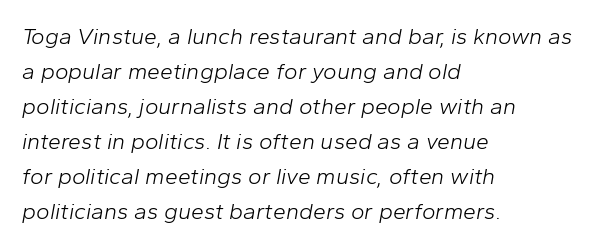
The glyphs look as if they've been sheared to an angle. Horizontal bands of white between lines are of average thickness. No heavy texture on the line: the type isn't bold. The rendering anchors every line to the left-hand side.
